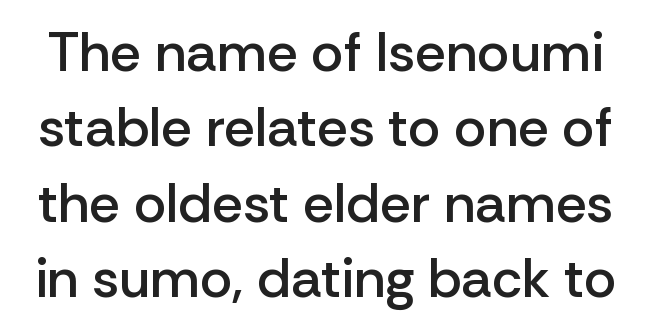
Nobody drew a line under any word here. The text was rendered using a sans face with plain stroke endings. A somewhat darkened texture: the type is semibold rather than bold. This sample uses plain, unmodified letter spacing.
